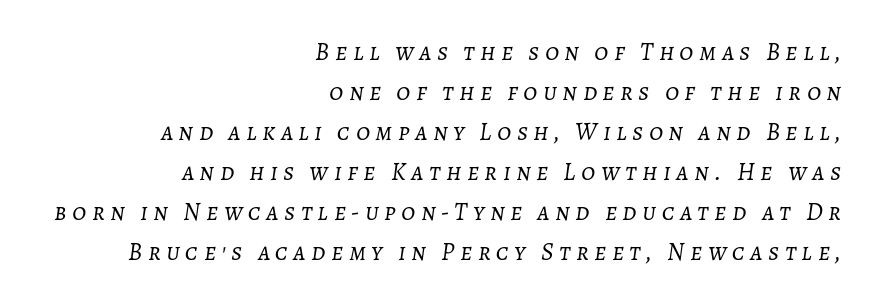
Rule under the text: the space is simply empty. Every character sits at an angle, as italics do. Layout note: lines flush right. In terms of letterspacing, this is a distinctly airy, spread setting. How would I describe the line gaps? Plain and ordinary. Letters have the restrained weight of plain body copy at most.
